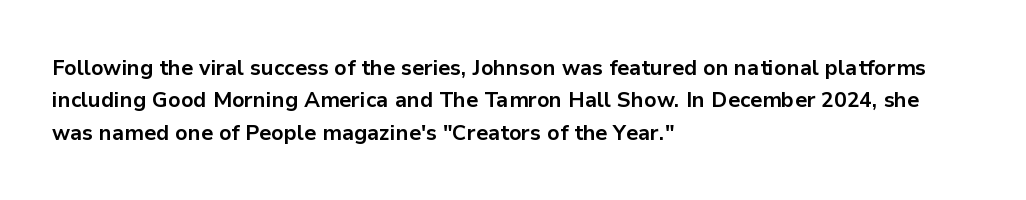
The image shows 22 px bold type, upright; set left-aligned, normal line spacing (1.47x), normal letter spacing, not underlined.
